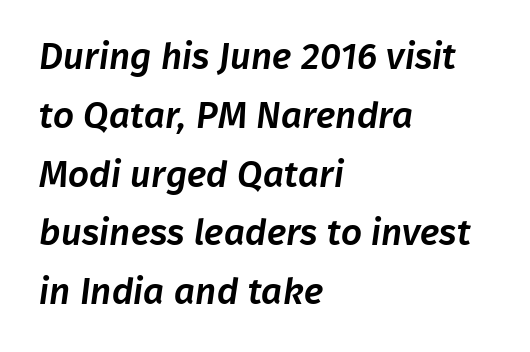
The image shows 37 px sans-serif type; set left-aligned, normal line spacing (1.59x), normal letter spacing, not underlined; low stroke contrast and a medium x-height.
